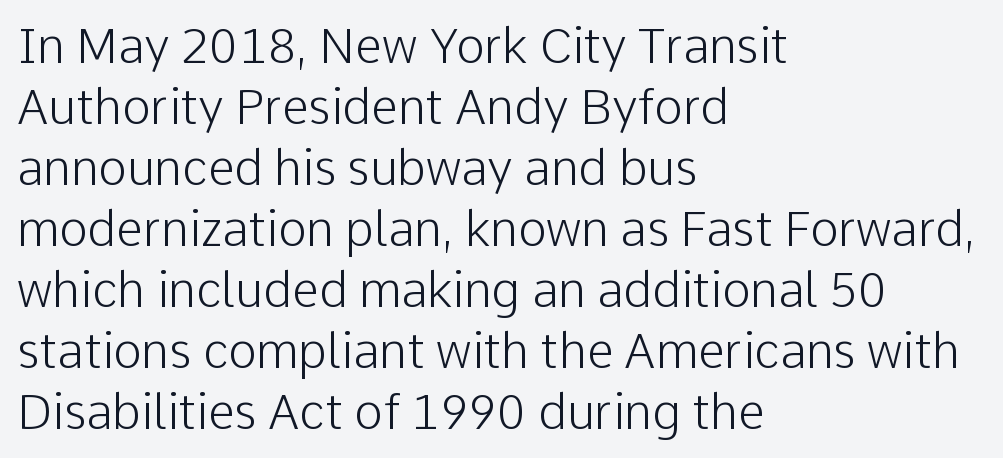
Q: Is the text bold? A: No.
Q: Is the text italic (slanted)? A: No, it is upright.
Q: Is the typeface a serif or a sans-serif typeface? A: Sans-serif.
Q: Is the text underlined? A: No.
Q: How is the paragraph aligned? A: Left-aligned.
Q: Is the spacing between letters normal or unusually wide? A: Normal.
Q: Is the spacing between lines tight, normal or loose? A: Normal.
Q: Width (condensed, normal, or wide)? A: Normal.
Q: Stroke contrast? A: Low.
Q: x-height? A: Medium.
Q: Monospaced? A: No.
